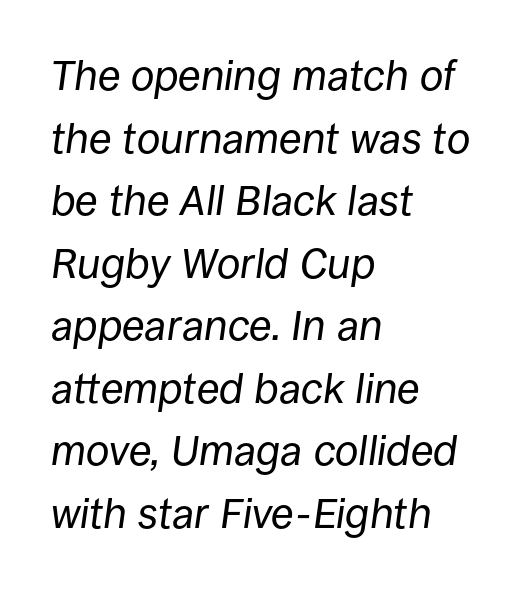
The image shows 42 px regular-weight type, italic (leaning right); set left-aligned, normal line spacing (1.49x), normal letter spacing, not underlined; low stroke contrast and a large x-height.
